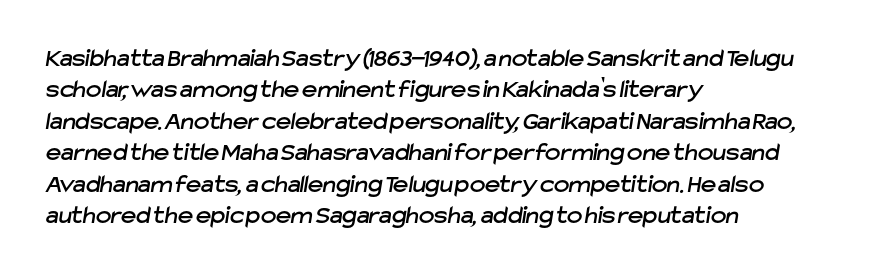
The paragraph shown leans on its left margin. The glyphs are unaccompanied by any horizontal stroke below them. Words appear dense and cohesive because spacing is normal.
